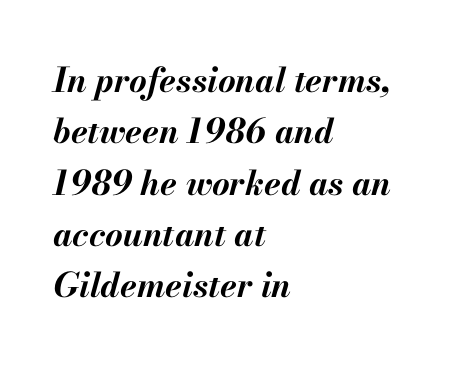
The image shows 34 px bold type, italic (leaning right); set left-aligned, normal line spacing (1.51x), normal letter spacing, not underlined; medium stroke contrast and a small x-height.
